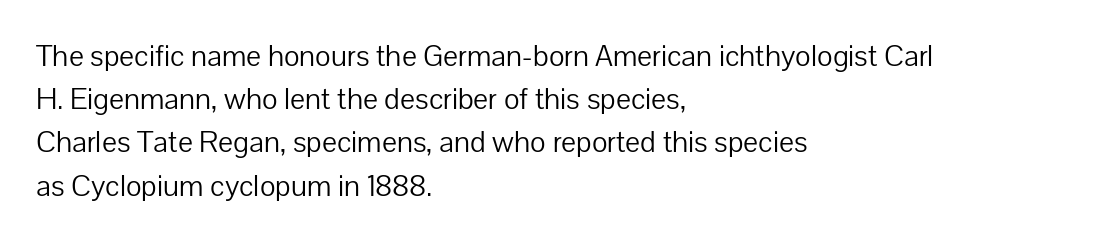
{"serif": "no", "italic": "no", "bold": "no", "weight": "light", "width": "normal", "stroke_contrast": "low", "x_height": "medium", "monospaced": "no", "underline": "no", "align": "left", "line_spacing": "normal", "line_spacing_ratio": 1.44, "letter_spacing": "normal", "letter_spacing_em": 0.0, "glyph_px": 30}
